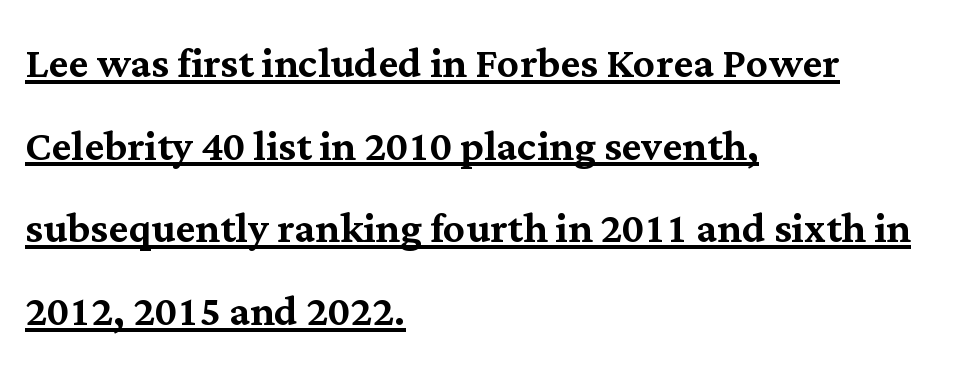
{"serif": "yes", "italic": "no", "width": "normal", "stroke_contrast": "medium", "x_height": "medium", "monospaced": "no", "underline": "yes", "align": "left", "line_spacing": "normal", "line_spacing_ratio": 1.53, "letter_spacing": "normal", "letter_spacing_em": 0.0, "glyph_px": 54}
